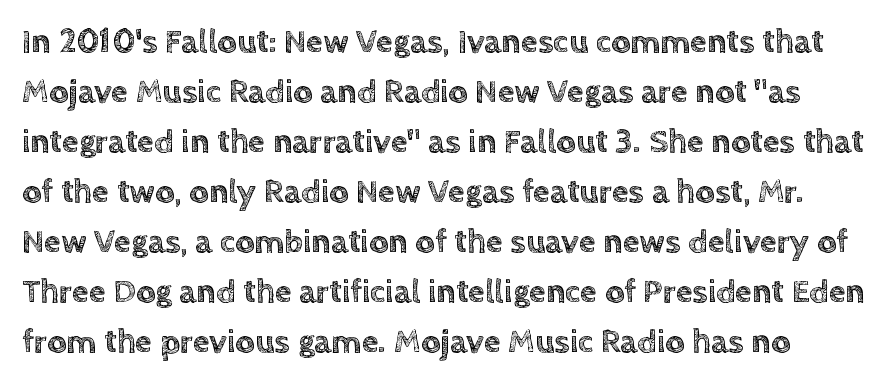
Q: Is the text italic (slanted)? A: No, it is upright.
Q: Is the text underlined? A: No.
Q: Is the spacing between letters normal or unusually wide? A: Normal.
Q: Is the spacing between lines tight, normal or loose? A: Normal.
Q: Width (condensed, normal, or wide)? A: Normal.
Q: x-height? A: Large.
Q: Monospaced? A: No.
